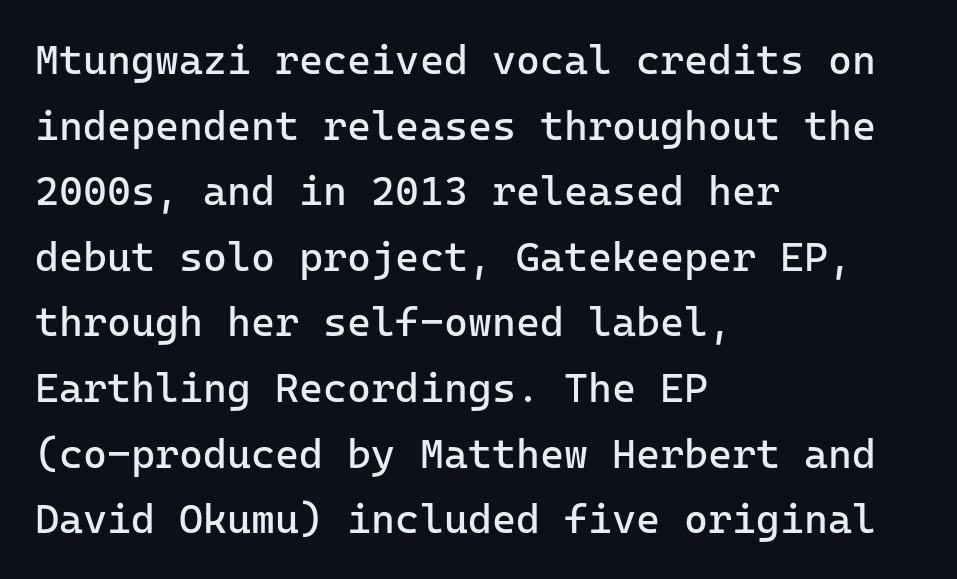
The image shows 41 px regular-weight sans-serif type, upright, monospaced; set left-aligned, normal line spacing (1.6x), normal letter spacing, not underlined; low stroke contrast and a medium x-height.
